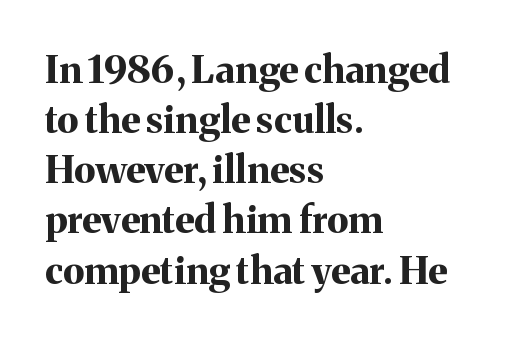
{"serif": "yes", "italic": "no", "bold": "yes", "weight": "bold", "width": "normal", "stroke_contrast": "medium", "x_height": "medium", "monospaced": "no", "underline": "no", "align": "left", "line_spacing": "normal", "line_spacing_ratio": 1.32, "letter_spacing": "normal", "letter_spacing_em": 0.0, "glyph_px": 38}
